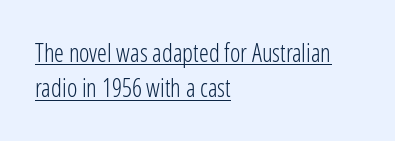
The image shows 25 px text type, upright; set left-aligned, normal line spacing (1.42x), normal letter spacing, underlined.
